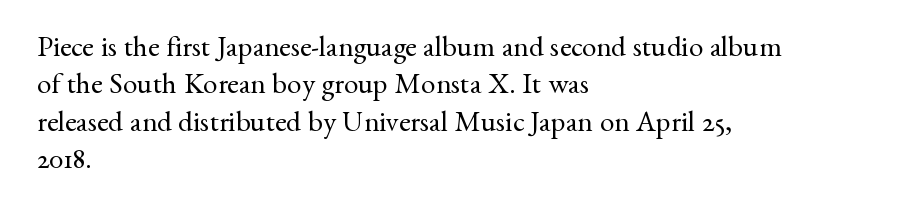
This sample keeps an unexceptional amount of space between lines. Layout note: lines flush left. The rendering uses natural spacing where letterforms have individual widths. Font category for this specimen: serif.
